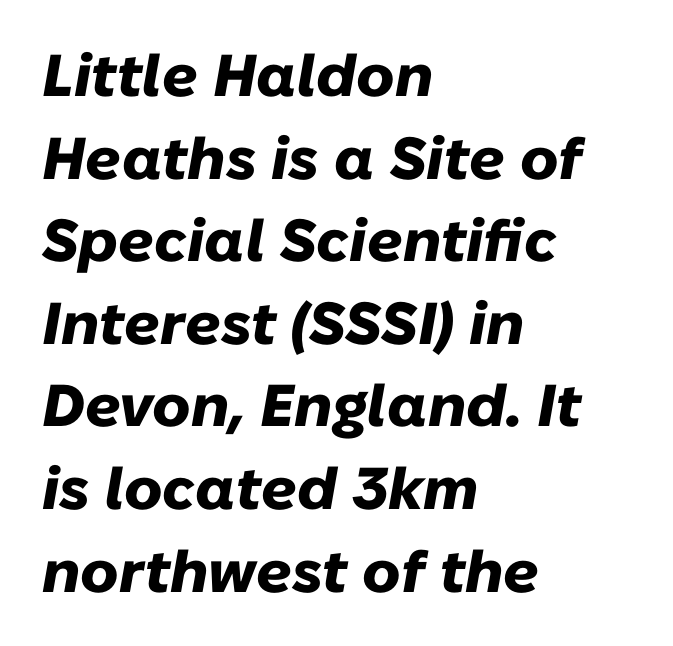
The image shows 59 px heavy type, italic (leaning right); set left-aligned, normal line spacing (1.4x), normal letter spacing, not underlined; low stroke contrast and a medium x-height.
